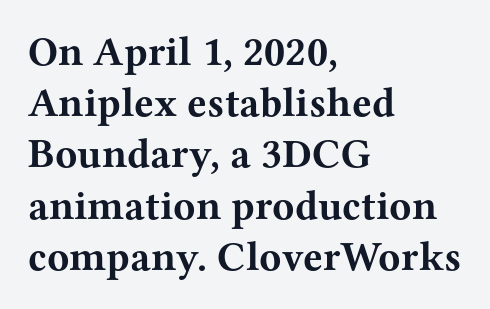
The image shows 41 px bold, wide serif type, upright; set left-aligned, normal line spacing (1.25x), normal letter spacing, not underlined; medium stroke contrast and a medium x-height.
